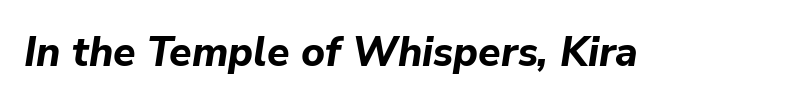
A clean baseline with only descenders dipping below it. Observe the lean: these are italic letterforms. Words appear dense and cohesive because spacing is normal. This sample has the flowing, uneven cadence of proportional lettering. How heavy is the stroke? Heavy — this is a bold.
